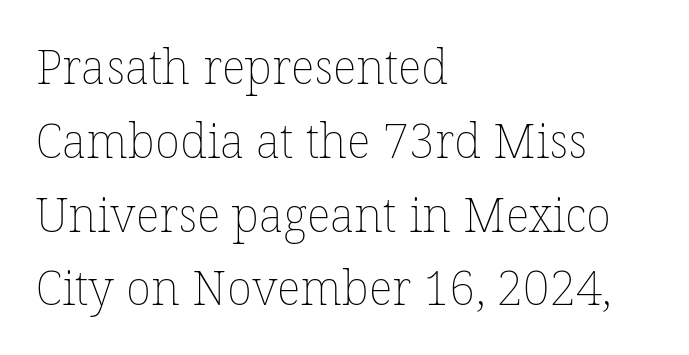
You can tell it's not italic because the verticals are truly vertical. The words here are not underlined. One glance says typical: line gaps are just what's usual. Stems and bowls with no extra thickness — not bold. Where is the straight margin? On the left. The letters sit at their default tracking, neither squeezed nor spread.
